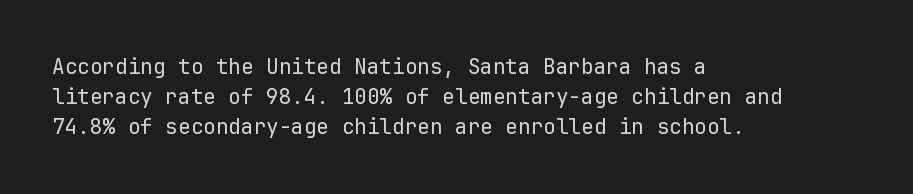
Regarding leading, the lines here are spaced in the standard way. Underline: absent. A classic flush-left, rag-right setting is used for this passage. Every character sits straight up, as roman type does.
